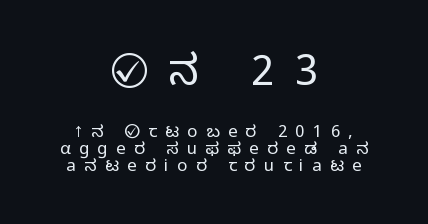
Q: Is the text bold? A: No.
Q: Is the text italic (slanted)? A: No, it is upright.
Q: Is the typeface a serif or a sans-serif typeface? A: Sans-serif.
Q: Is the text underlined? A: No.
Q: How is the paragraph aligned? A: Centered.
Q: Is the spacing between letters normal or unusually wide? A: Unusually wide.
Q: Is the spacing between lines tight, normal or loose? A: Tight.
Q: Which block of text is set in a larger size, the first (top) or the second (bottom)? A: The first (top) one.
Q: Width (condensed, normal, or wide)? A: Normal.
Q: Stroke contrast? A: Low.
Q: x-height? A: Medium.
Q: Monospaced? A: No.
